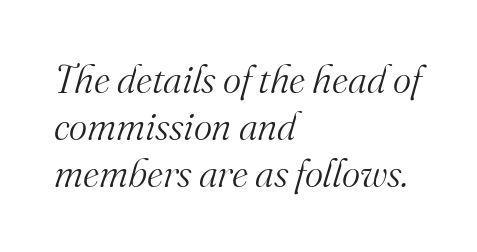
The image shows 39 px light serif type, italic (leaning right); set left-aligned, line spacing 1.21x, normal letter spacing, not underlined; medium stroke contrast and a small x-height.
